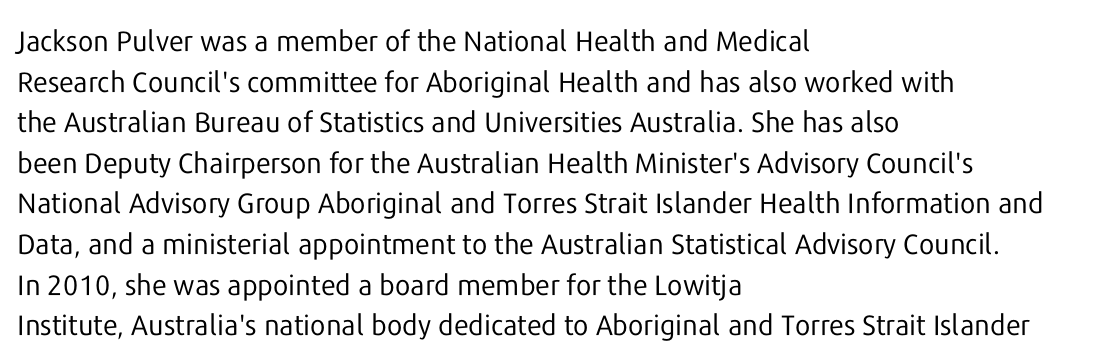
Think of a printed novel: that variable character pitch is what you see here. The strokes carry an ordinary text weight at most. Short and long lines alike share a common starting point at left. The designer went with a sans here, leaving each stem footless. The face used here is rendered with its standard letterfit. Any mark beneath the type? The region is blank.
